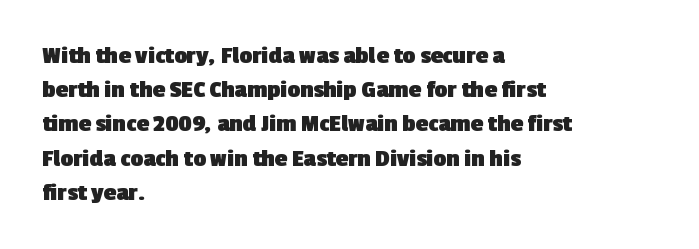
Q: Is the text bold? A: Yes.
Q: Is the text underlined? A: No.
Q: How is the paragraph aligned? A: Left-aligned.
Q: Is the spacing between letters normal or unusually wide? A: Normal.
Q: Is the spacing between lines tight, normal or loose? A: Normal.
